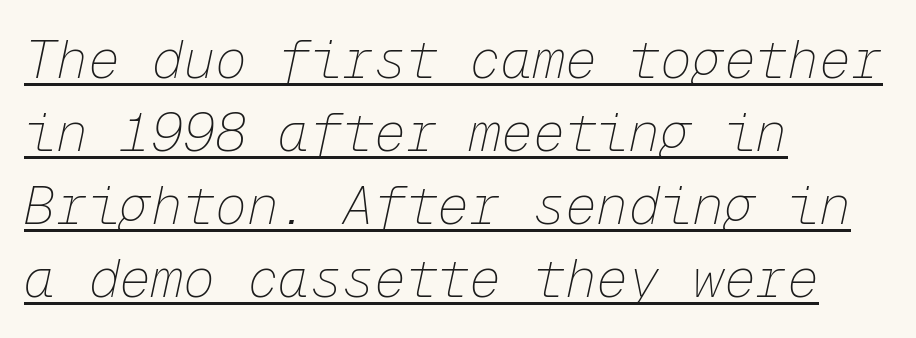
{"italic": "yes", "lean": "right", "slant_degrees": 12, "bold": "no", "weight": "thin", "width": "normal", "stroke_contrast": "low", "x_height": "medium", "monospaced": "yes", "underline": "yes", "align": "left", "line_spacing": "normal", "line_spacing_ratio": 1.38, "letter_spacing": "normal", "letter_spacing_em": 0.0, "glyph_px": 53}
